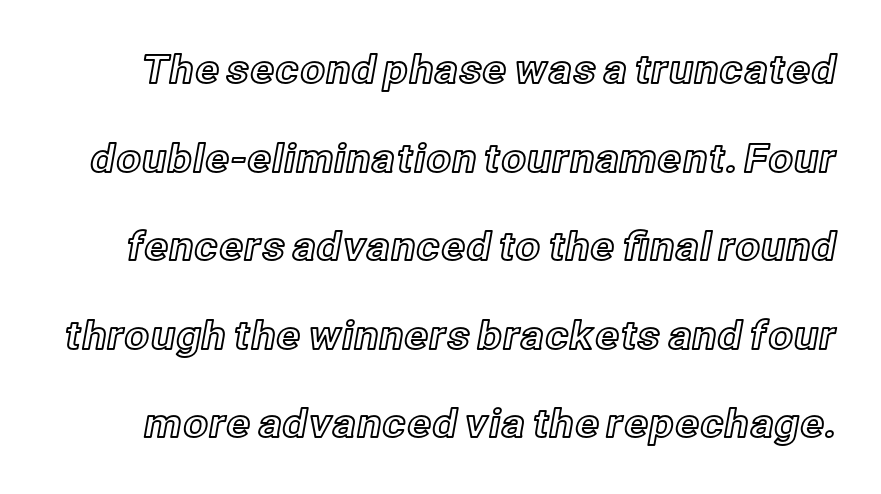
Airy leading. Here the designer chose a conventional face with non-uniform glyph widths. The passage shown is not underscored anywhere. The gaps between neighbouring characters are ordinary and unremarkable.
